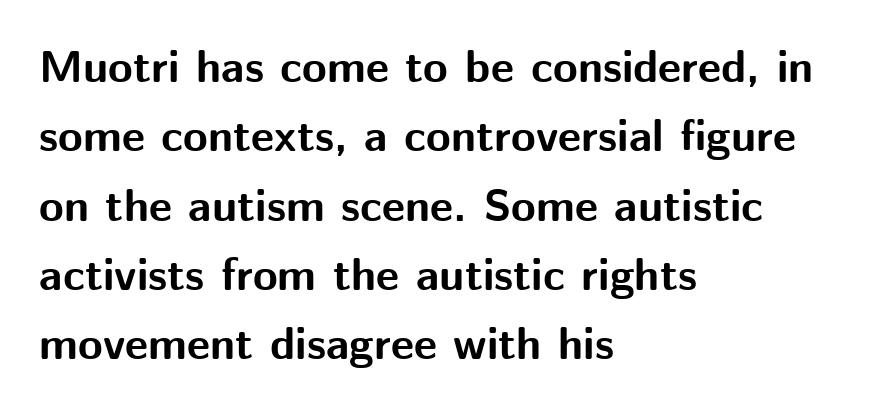
{"serif": "no", "italic": "no", "bold": "yes", "weight": "bold", "width": "normal", "stroke_contrast": "medium", "x_height": "medium", "monospaced": "no", "underline": "no", "align": "left", "line_spacing": "normal", "line_spacing_ratio": 1.54, "letter_spacing": "normal", "letter_spacing_em": 0.0, "glyph_px": 45}
